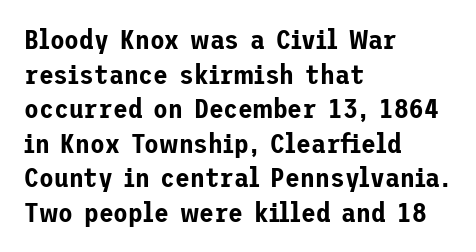
You could call the tracking neutral — neither tight nor loose. Interline gaps are of average width in this sample. The zone under the glyphs is completely vacant. A classic flush-left, rag-right setting is used for this passage. Style check: upright.
